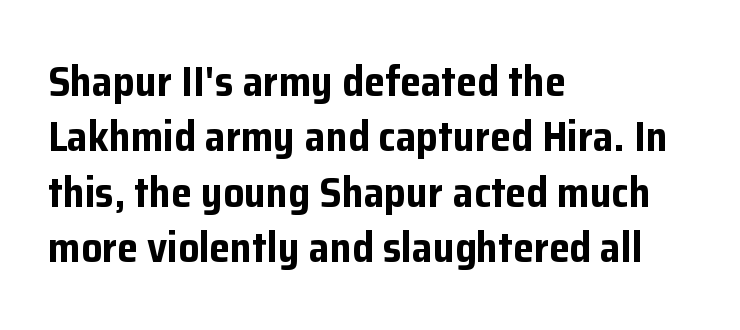
The image shows 42 px bold sans-serif type, upright; set left-aligned, normal line spacing (1.32x), normal letter spacing, not underlined; low stroke contrast and a medium x-height.
